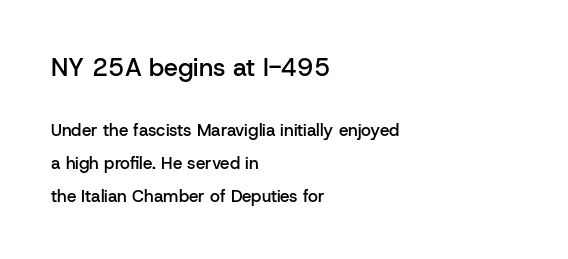
Q: Is the text bold? A: Semi-bold.
Q: Is the text italic (slanted)? A: No, it is upright.
Q: Is the text underlined? A: No.
Q: How is the paragraph aligned? A: Left-aligned.
Q: Is the spacing between letters normal or unusually wide? A: Normal.
Q: Is the spacing between lines tight, normal or loose? A: Loose.
Q: Which block of text is set in a larger size, the first (top) or the second (bottom)? A: The first (top) one.
